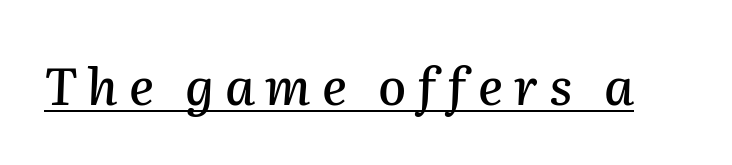
These lines are rendered in a variable-pitch font. The tracking reads as deliberately expanded to a designer's eye. Notice how a bar underscores the lettering throughout. Observe the lean: these are italic letterforms.
